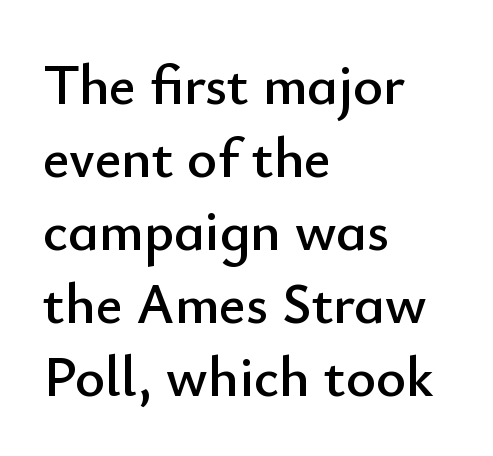
The image shows 57 px sans-serif type, upright; set left-aligned, normal line spacing (1.28x), normal letter spacing, not underlined; low stroke contrast and a small x-height.
